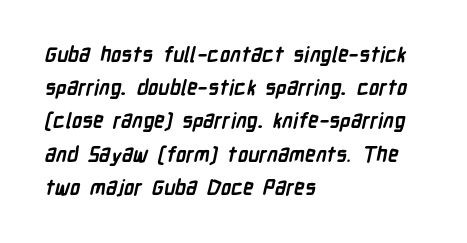
Q: Is the text bold? A: Yes.
Q: Is the text underlined? A: No.
Q: How is the paragraph aligned? A: Left-aligned.
Q: Is the spacing between letters normal or unusually wide? A: Normal.
Q: Is the spacing between lines tight, normal or loose? A: Normal.
